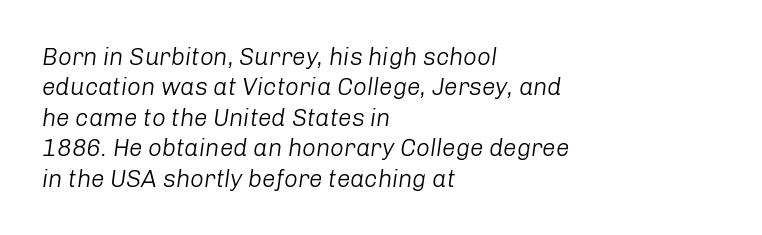
The leading is moderate, giving the passage an even texture. Notice how the passage keeps a crisp vertical edge on the left only. Quick note: underline off. Is the type slanted? Yes — the strokes lean at a clear angle.
